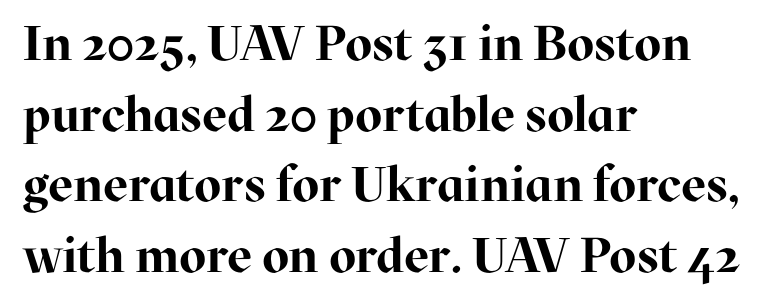
Examine the stroke ends and you'll spot serifs. This rendering uses left alignment, leaving the right contour irregular. In terms of letterspacing, this is plain default setting. The rendering uses natural spacing where letterforms have individual widths. This is heavy type, rendered in bold. Nobody drew a line under any word here.
